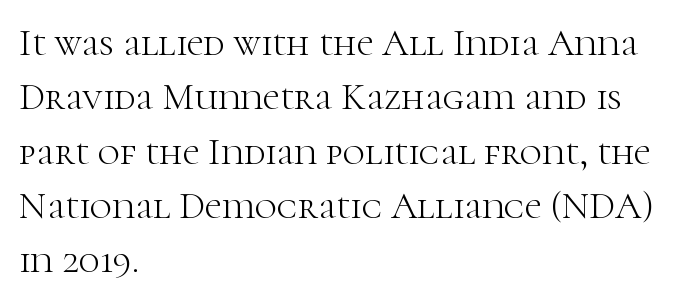
The image shows 38 px light serif type, upright; set left-aligned, normal line spacing (1.43x), normal letter spacing, not underlined; high stroke contrast and a medium x-height.
